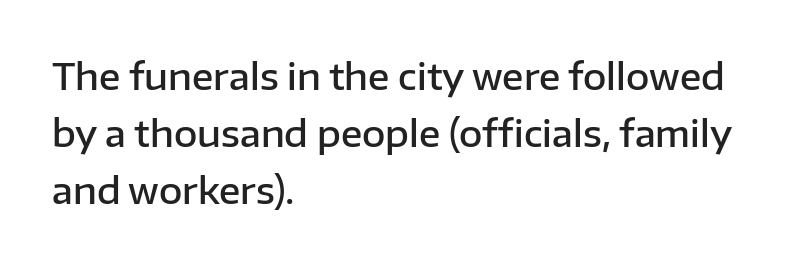
The specimen omits any rule beneath the text block's lines. How are the letters spaced? Ordinarily, with no added tracking. Look at the stroke-to-counter ratio: somewhat heavy, a semibold. The text block is weighted toward the left margin, trailing off unevenly rightward. Looks like regular typesetting: each glyph gets only the width it needs. The rendering shows plain stroke endings on the letterforms — a sans-serif design.
